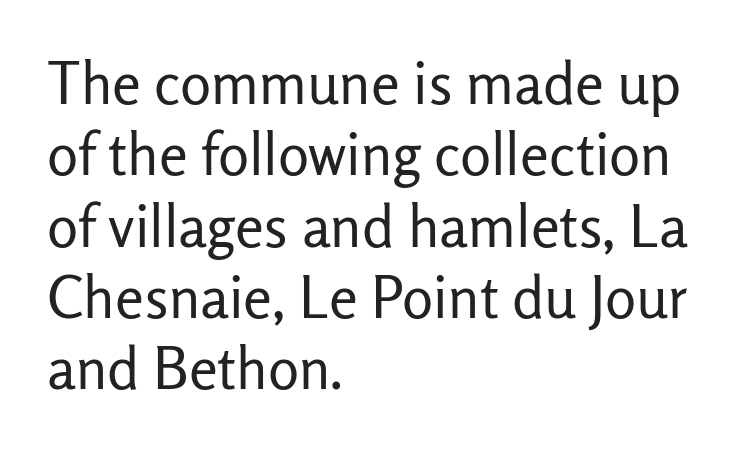
Q: Is the text bold? A: No.
Q: Is the text italic (slanted)? A: No, it is upright.
Q: Is the typeface a serif or a sans-serif typeface? A: Sans-serif.
Q: Is the text underlined? A: No.
Q: How is the paragraph aligned? A: Left-aligned.
Q: Is the spacing between letters normal or unusually wide? A: Normal.
Q: Width (condensed, normal, or wide)? A: Normal.
Q: Stroke contrast? A: Low.
Q: x-height? A: Medium.
Q: Monospaced? A: No.
